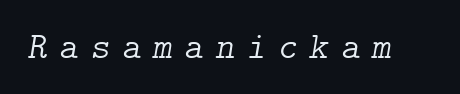
What kind of face is this? One with serifs. Has an underline been added? It has not. Would a proofreader flag this as italicized? Yes. No letter is thick-stroked: the sample isn't bold. A typesetter would call this heavily tracked-out type.
